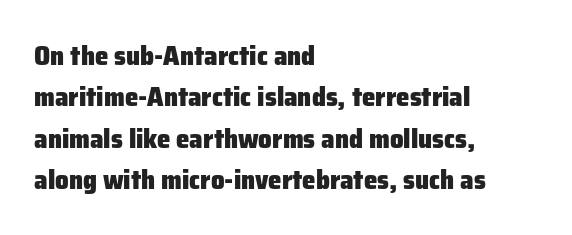
{"italic": "no", "bold": "yes", "underline": "no", "align": "left", "line_spacing": "normal", "line_spacing_ratio": 1.53, "letter_spacing": "normal", "letter_spacing_em": 0.0, "glyph_px": 27}
